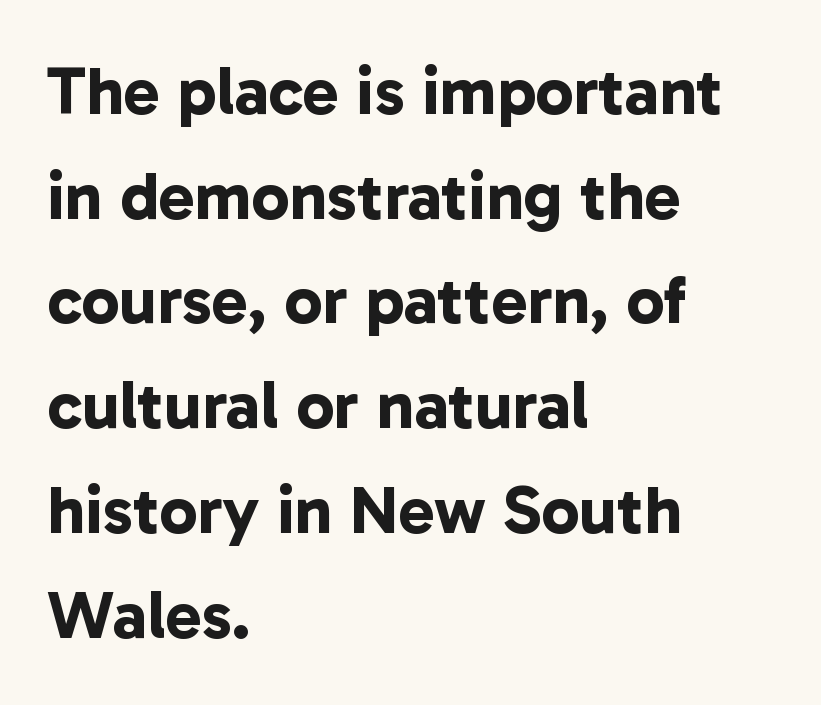
Check the space under the baseline: it is left empty. Varying glyph widths throughout — classic text-font behaviour. Is the type bold? Yes — the strokes are clearly thick and heavy. A student would call this left alignment; a typographer would say flush left, rag right. A typesetter would call this leading conventional body-copy spacing.
